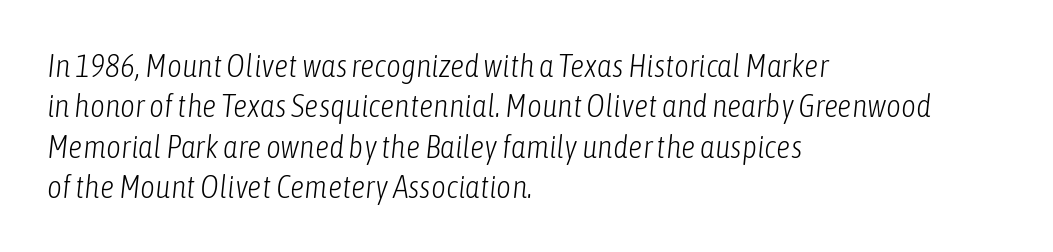
Each word holds together tightly as a unit, with standard inter-letter gaps. The line-height multiplier appears to be the usual default. The ragged edge is on the right, which tells us the setting is flush left. The zone under the glyphs is completely vacant.
